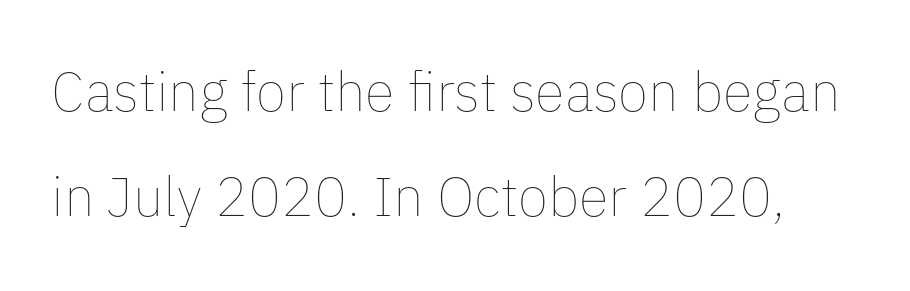
The image shows 55 px thin type, upright; set loose line spacing (1.91x), normal letter spacing, not underlined; low stroke contrast and a medium x-height.
